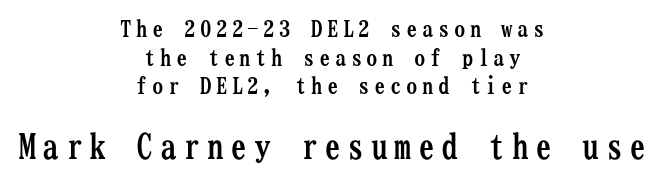
The image shows 34 px semibold, condensed serif type, upright, monospaced; set centered, normal line spacing (1.25x), not underlined; the second (bottom) block is 1.48x larger; low stroke contrast and a medium x-height.
